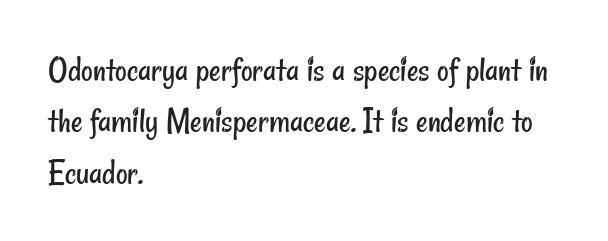
{"serif": "no", "bold": "no", "weight": "regular", "width": "condensed", "stroke_contrast": "low", "x_height": "small", "monospaced": "no", "underline": "no", "align": "left", "line_spacing": "normal", "line_spacing_ratio": 1.43, "letter_spacing": "normal", "letter_spacing_em": 0.0, "glyph_px": 36}
